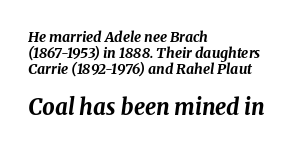
{"italic": "yes", "lean": "right", "slant_degrees": 8, "bold": "yes", "underline": "no", "align": "left", "line_spacing": "tight", "line_spacing_ratio": 1.13, "letter_spacing": "normal", "letter_spacing_em": 0.0, "larger_block": "second", "size_ratio": 1.57, "glyph_px": 22}
